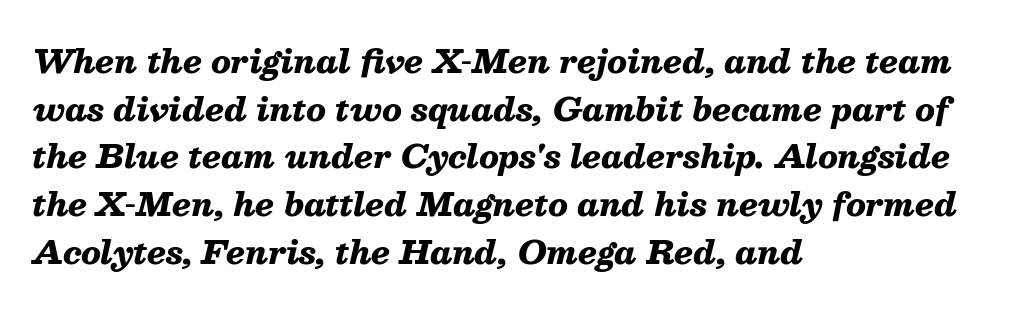
{"italic": "yes", "lean": "right", "slant_degrees": 13, "bold": "yes", "weight": "heavy", "width": "normal", "stroke_contrast": "medium", "x_height": "medium", "monospaced": "no", "underline": "no", "align": "left", "line_spacing": "normal", "line_spacing_ratio": 1.49, "letter_spacing": "normal", "letter_spacing_em": 0.0, "glyph_px": 32}
